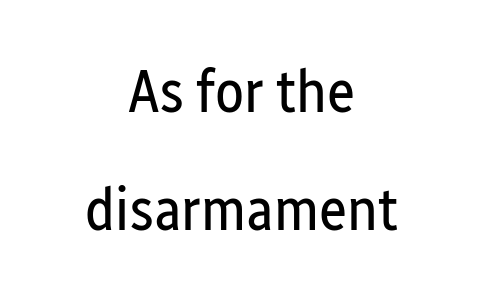
Q: Is the text bold? A: No.
Q: Is the text italic (slanted)? A: No, it is upright.
Q: Is the typeface a serif or a sans-serif typeface? A: Sans-serif.
Q: Is the text underlined? A: No.
Q: How is the paragraph aligned? A: Centered.
Q: Is the spacing between letters normal or unusually wide? A: Normal.
Q: Is the spacing between lines tight, normal or loose? A: Loose.
Q: Width (condensed, normal, or wide)? A: Condensed.
Q: Stroke contrast? A: Low.
Q: x-height? A: Medium.
Q: Monospaced? A: No.
